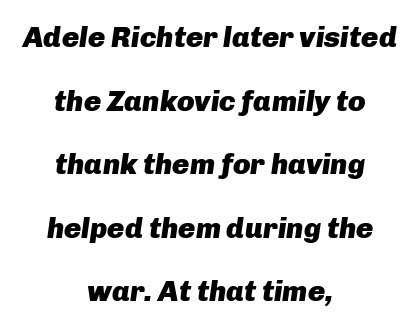
{"italic": "yes", "lean": "right", "slant_degrees": 8, "bold": "yes", "weight": "heavy", "width": "normal", "stroke_contrast": "low", "x_height": "medium", "monospaced": "no", "underline": "no", "align": "center", "line_spacing": "loose", "line_spacing_ratio": 2.19, "letter_spacing": "normal", "letter_spacing_em": 0.0, "glyph_px": 29}
